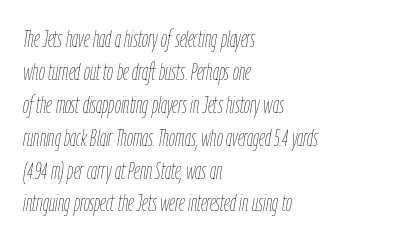
{"italic": "yes", "lean": "right", "slant_degrees": 9, "bold": "no", "underline": "no", "align": "left", "line_spacing": "normal", "line_spacing_ratio": 1.37, "letter_spacing": "normal", "letter_spacing_em": 0.0, "glyph_px": 24}
